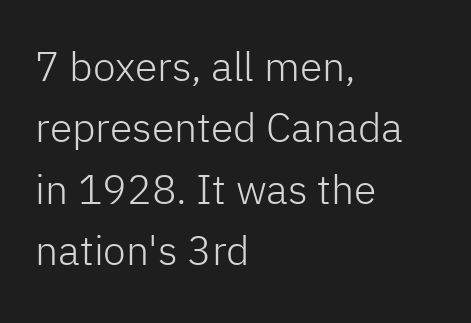
{"serif": "no", "italic": "no", "bold": "no", "weight": "light", "width": "normal", "stroke_contrast": "low", "x_height": "medium", "monospaced": "no", "underline": "no", "align": "left", "line_spacing": "normal", "line_spacing_ratio": 1.5, "letter_spacing": "normal", "letter_spacing_em": 0.0, "glyph_px": 41}
